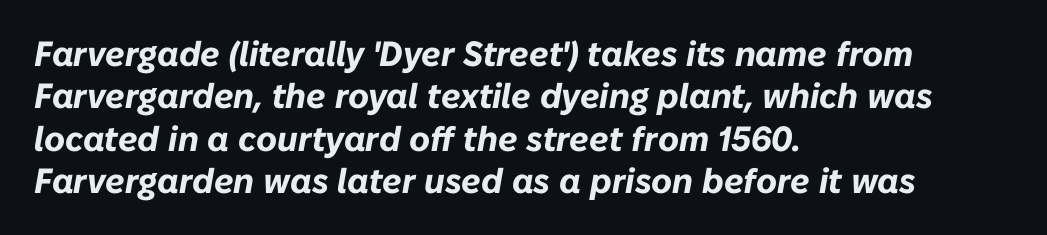
Q: Is the text bold? A: Yes.
Q: Is the text italic (slanted)? A: Yes, it leans right by about 10 degrees.
Q: Is the text underlined? A: No.
Q: How is the paragraph aligned? A: Left-aligned.
Q: Is the spacing between letters normal or unusually wide? A: Normal.
Q: Width (condensed, normal, or wide)? A: Normal.
Q: Stroke contrast? A: Low.
Q: x-height? A: Medium.
Q: Monospaced? A: No.
